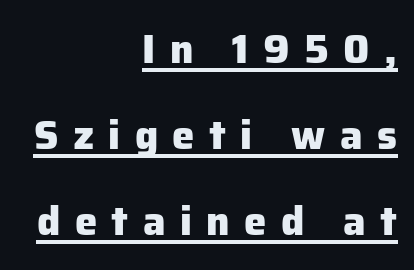
The image shows 40 px heavy sans-serif type, upright; set right-aligned, loose line spacing (2.15x), unusually wide letter spacing (+0.36 em), underlined; low stroke contrast and a medium x-height.
